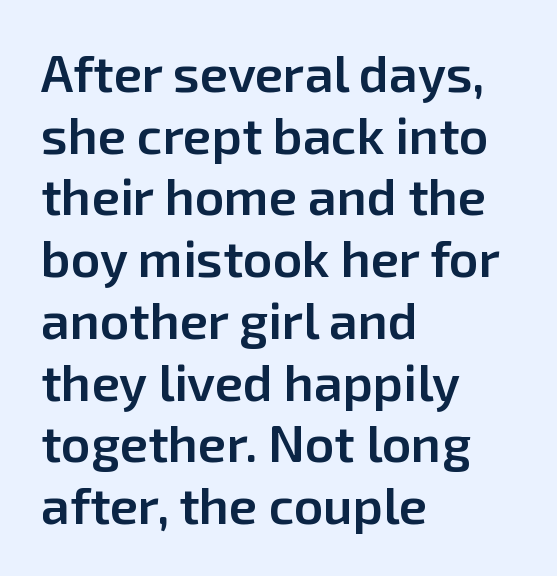
Every letter is mildly thick-stroked: semibold rather than bold. Beneath every word, the page is bare. Is the block centered? No — it sits flush against the left margin. Note the varied advance widths — an 'i' is clearly narrower than an 'm'. The font's upright variant was chosen for this text. A typesetter would label this face a sans.
